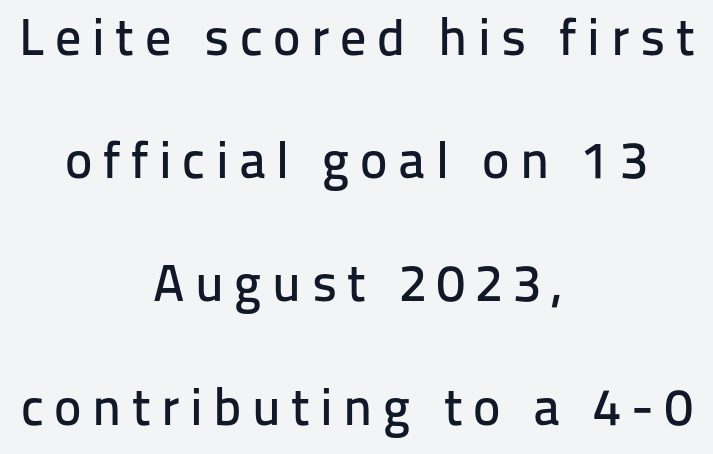
{"serif": "no", "italic": "no", "width": "normal", "stroke_contrast": "low", "x_height": "medium", "monospaced": "no", "underline": "no", "align": "center", "line_spacing": "loose", "line_spacing_ratio": 2.37, "letter_spacing": "wide", "letter_spacing_em": 0.2, "glyph_px": 52}
